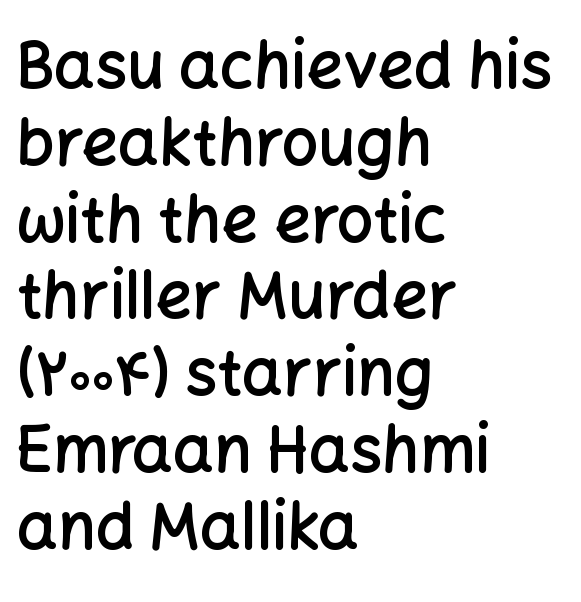
{"serif": "no", "italic": "no", "bold": "semi", "weight": "semibold", "width": "normal", "stroke_contrast": "low", "x_height": "medium", "monospaced": "no", "underline": "no", "align": "left", "line_spacing_ratio": 1.2, "letter_spacing": "normal", "letter_spacing_em": 0.0, "glyph_px": 64}
